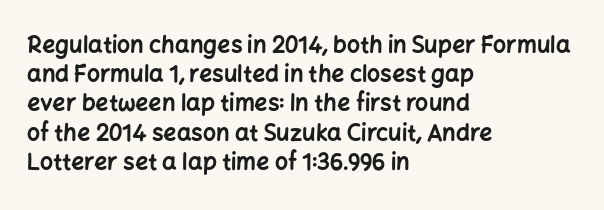
Is the block centered? No — it sits flush against the left margin. Strong, thick strokes mark this as bold type. Plain, unruled lines of type. Nothing unusual about the tracking: characters are spaced as the font intends. When letters stand straight like this, we call the style roman or upright. One glance says typical: line gaps are just what's usual.
